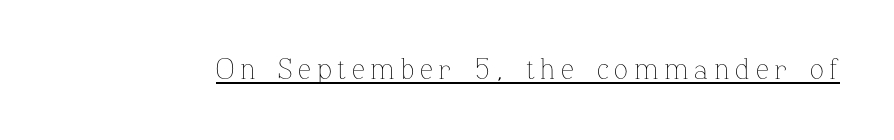
{"italic": "no", "bold": "no", "weight": "thin", "width": "normal", "stroke_contrast": "low", "x_height": "medium", "monospaced": "no", "underline": "yes", "letter_spacing": "wide", "letter_spacing_em": 0.2, "glyph_px": 29}
